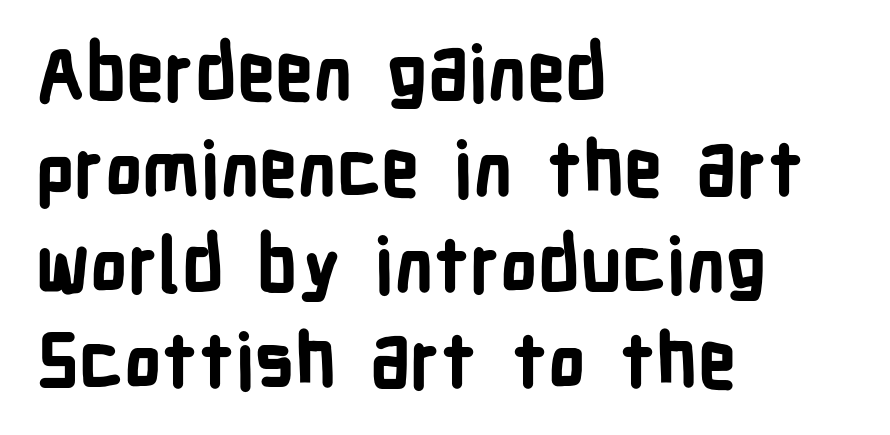
The image shows 75 px bold, condensed sans-serif type, upright; set left-aligned, normal line spacing (1.28x), normal letter spacing, not underlined; low stroke contrast and a medium x-height.
